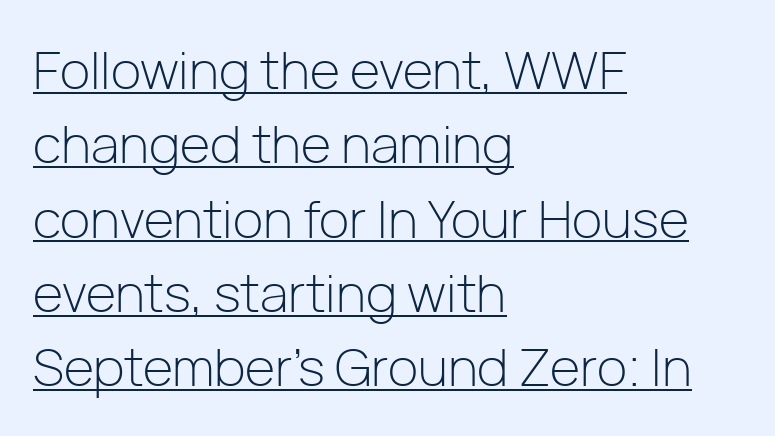
Q: Is the text bold? A: No.
Q: Is the text italic (slanted)? A: No, it is upright.
Q: Is the typeface a serif or a sans-serif typeface? A: Sans-serif.
Q: Is the text underlined? A: Yes.
Q: How is the paragraph aligned? A: Left-aligned.
Q: Is the spacing between letters normal or unusually wide? A: Normal.
Q: Is the spacing between lines tight, normal or loose? A: Normal.
Q: Width (condensed, normal, or wide)? A: Normal.
Q: Stroke contrast? A: Low.
Q: x-height? A: Medium.
Q: Monospaced? A: No.
